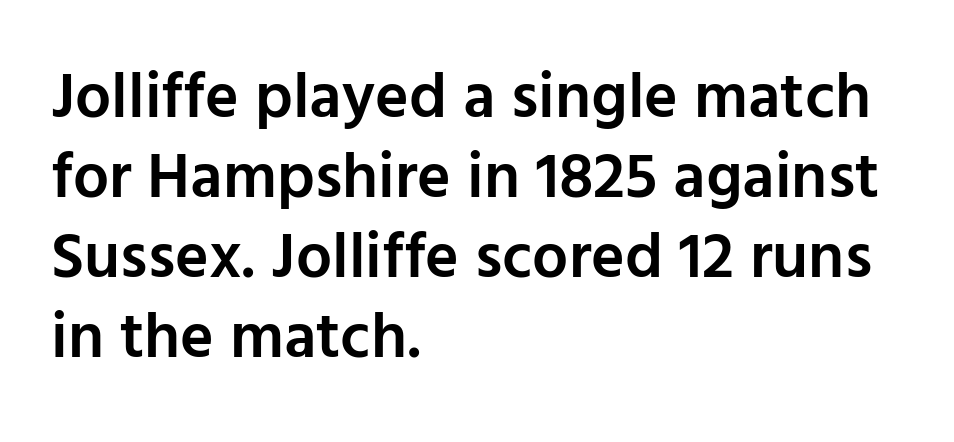
Underlining? Definitely not there. Standard letterfit; no display-style spreading of the glyphs. What weight is shown? A semibold, between regular and bold. If you drew a ruler down the left edge, every line would touch it. A roman cut, with each character standing at attention.
